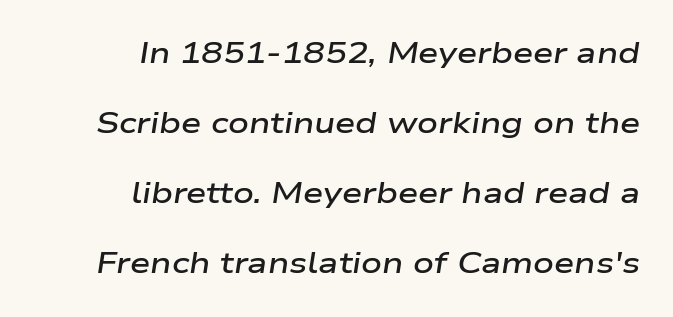
Q: Is the text bold? A: Semi-bold.
Q: Is the text italic (slanted)? A: Yes, it leans right by about 9 degrees.
Q: Is the text underlined? A: No.
Q: How is the paragraph aligned? A: Right-aligned.
Q: Is the spacing between letters normal or unusually wide? A: Normal.
Q: Is the spacing between lines tight, normal or loose? A: Loose.
Q: Width (condensed, normal, or wide)? A: Wide.
Q: Stroke contrast? A: Low.
Q: x-height? A: Medium.
Q: Monospaced? A: No.
